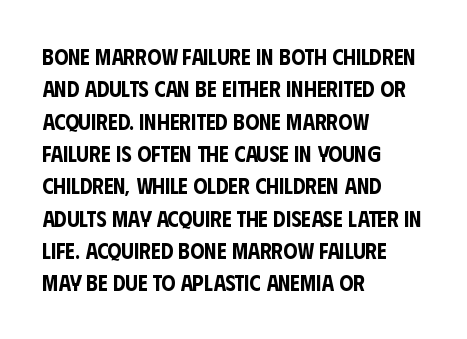
Bare-footed words on every line. The space between consecutive lines is moderate. Caption: standard tracking, unaltered. The lettering holds an erect, upright posture throughout. The text block is weighted toward the left margin, trailing off unevenly rightward.
